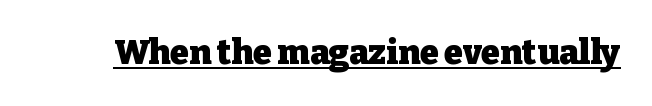
The image shows 34 px heavy serif type, upright; set normal letter spacing, underlined; low stroke contrast and a medium x-height.
